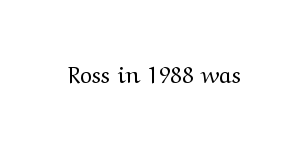
The image shows 23 px text type, upright; set normal letter spacing, not underlined.
